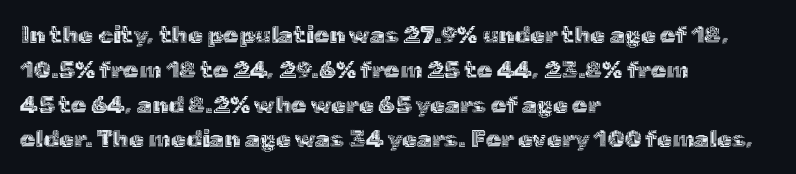
The image shows 24 px text type, upright; set left-aligned, normal line spacing (1.45x), normal letter spacing, not underlined.
